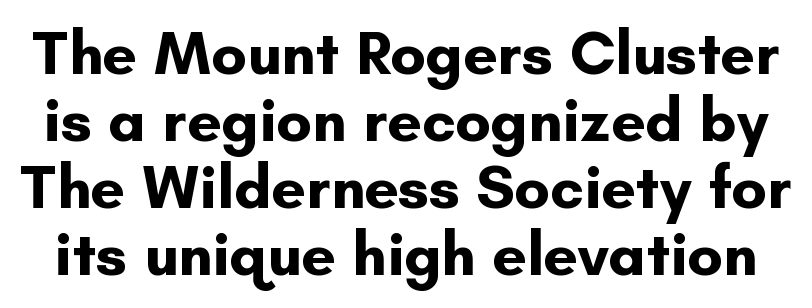
Q: Is the text bold? A: Yes.
Q: Is the text italic (slanted)? A: No, it is upright.
Q: Is the typeface a serif or a sans-serif typeface? A: Sans-serif.
Q: Is the text underlined? A: No.
Q: Is the spacing between letters normal or unusually wide? A: Normal.
Q: Is the spacing between lines tight, normal or loose? A: Tight.
Q: Width (condensed, normal, or wide)? A: Normal.
Q: Stroke contrast? A: Low.
Q: x-height? A: Small.
Q: Monospaced? A: No.
